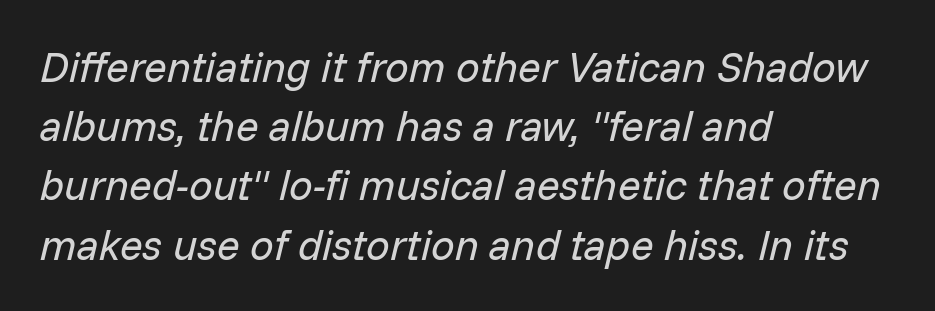
{"italic": "yes", "lean": "right", "slant_degrees": 14, "bold": "no", "weight": "regular", "width": "normal", "stroke_contrast": "low", "x_height": "medium", "monospaced": "no", "underline": "no", "align": "left", "line_spacing": "normal", "line_spacing_ratio": 1.41, "letter_spacing": "normal", "letter_spacing_em": 0.0, "glyph_px": 42}
